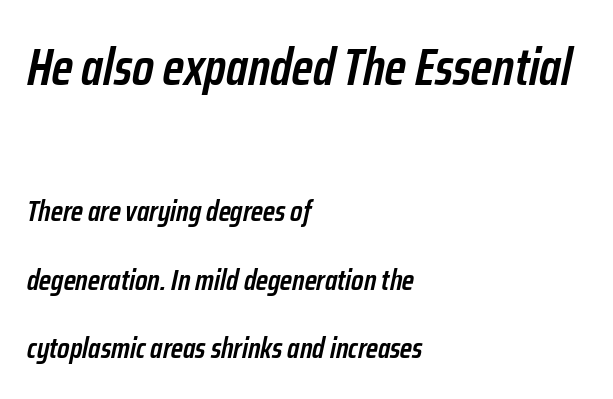
The image shows 51 px semibold, condensed type, italic (leaning right); set left-aligned, loose line spacing (2.36x), normal letter spacing, not underlined; the first (top) block is 1.76x larger; low stroke contrast and a medium x-height.
